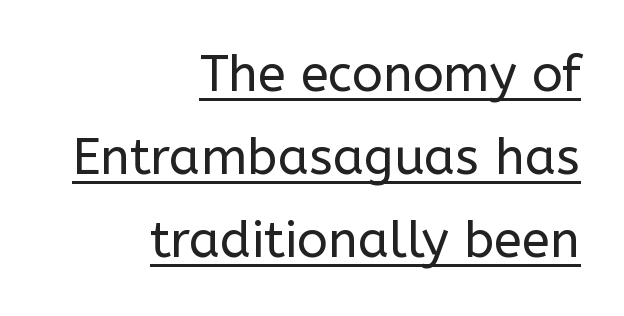
The image shows 51 px regular-weight sans-serif type, upright; set right-aligned, normal line spacing (1.63x), normal letter spacing, underlined; low stroke contrast and a medium x-height.
